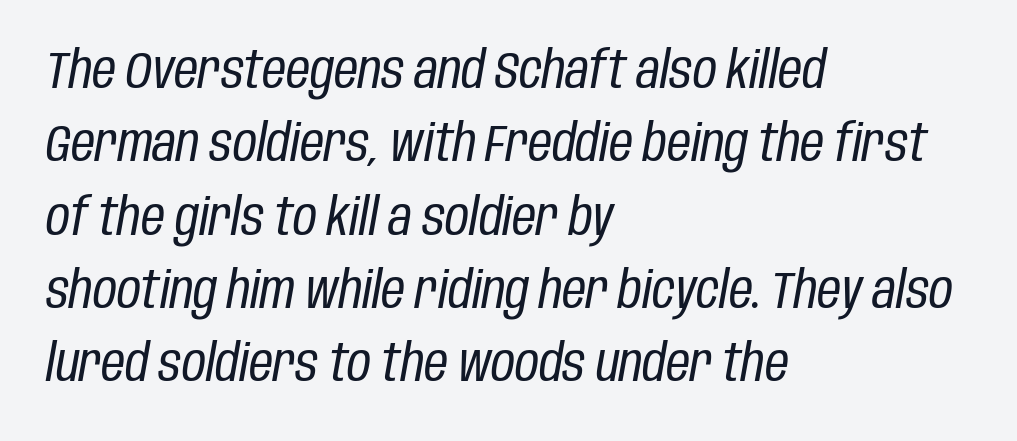
Does the lettering tilt? It does — this is italic. A clean baseline with only descenders dipping below it. How would I describe the line gaps? Plain and ordinary. A typesetter would call this proportional, since set widths differ per character. Short and long lines alike share a common starting point at left.
